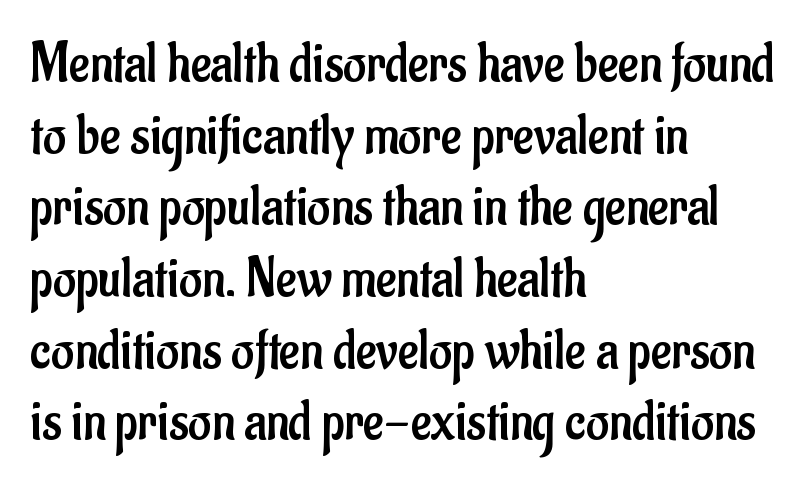
The image shows 56 px regular-weight, condensed sans-serif type, upright; set left-aligned, normal line spacing (1.28x), normal letter spacing, not underlined; low stroke contrast and a small x-height.
